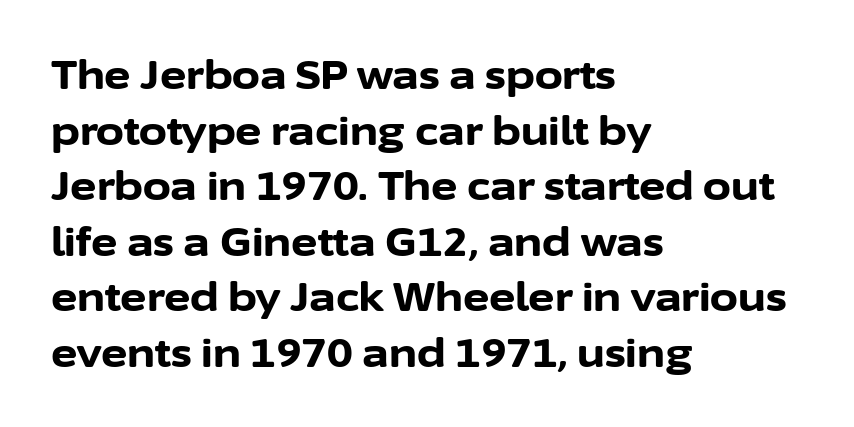
{"serif": "no", "italic": "no", "bold": "yes", "weight": "bold", "width": "normal", "stroke_contrast": "low", "x_height": "medium", "monospaced": "no", "underline": "no", "align": "left", "line_spacing": "normal", "line_spacing_ratio": 1.39, "letter_spacing": "normal", "letter_spacing_em": 0.0, "glyph_px": 40}
